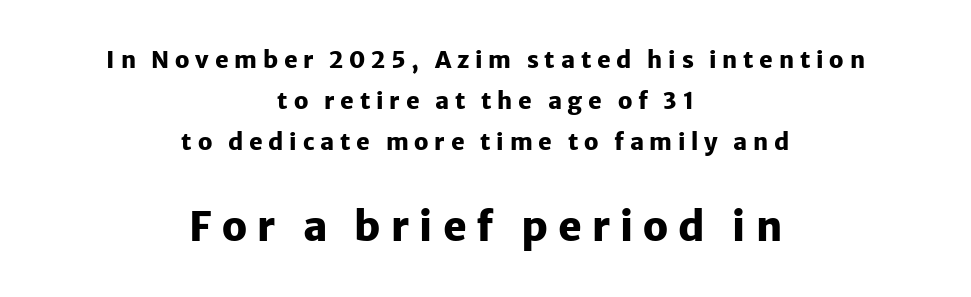
{"serif": "no", "italic": "no", "bold": "yes", "weight": "heavy", "width": "normal", "stroke_contrast": "low", "x_height": "medium", "monospaced": "no", "underline": "no", "align": "center", "line_spacing_ratio": 1.79, "letter_spacing": "wide", "letter_spacing_em": 0.25, "larger_block": "second", "size_ratio": 1.74, "glyph_px": 40}
